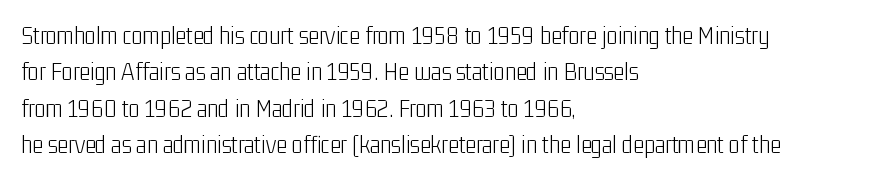
The image shows 26 px text type, upright; set left-aligned, normal line spacing (1.4x), normal letter spacing, not underlined.
